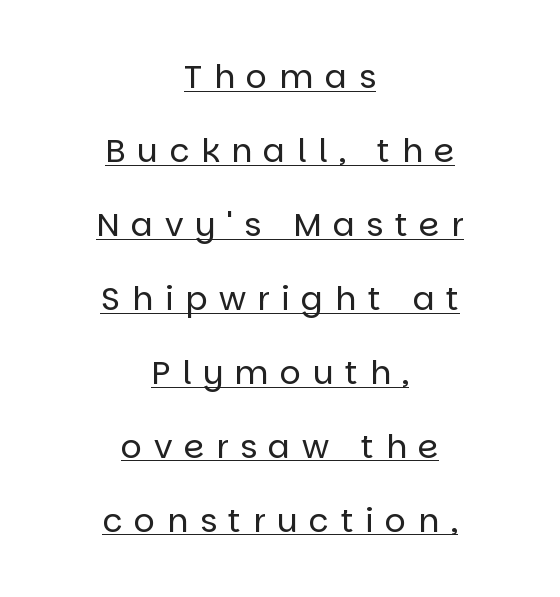
Rendered with straight, roman letterforms. Each line is balanced around a shared central axis. The designer went with a sans here, leaving each stem footless. Looks like regular typesetting: each glyph gets only the width it needs. Weight class: somewhere from thin through regular. The specimen includes a rule beneath the text block's lines.
